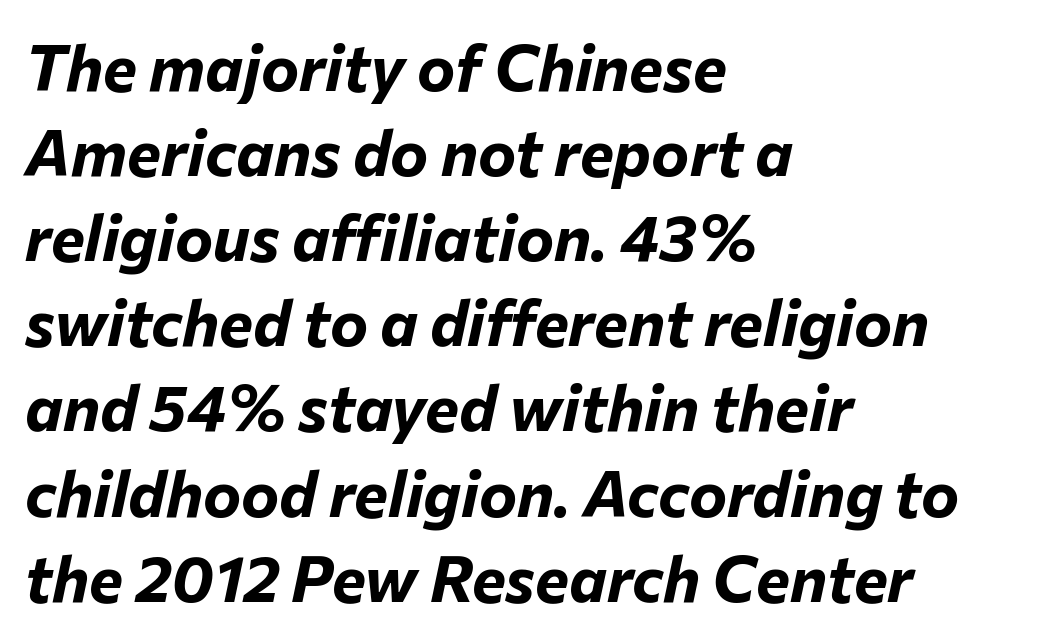
The image shows 64 px bold type, italic (leaning right); set left-aligned, normal line spacing (1.33x), normal letter spacing, not underlined; low stroke contrast and a medium x-height.
